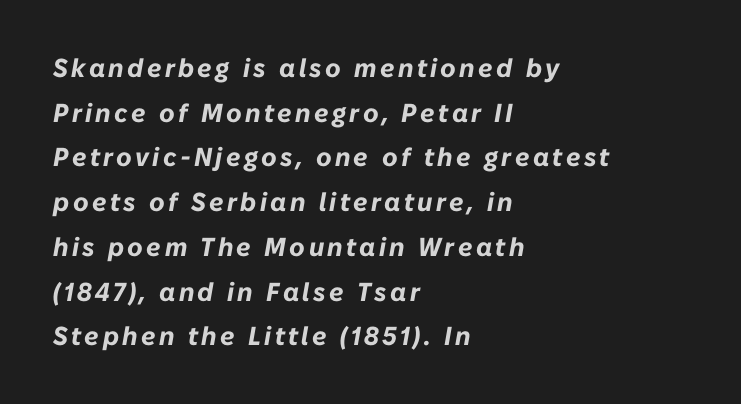
Q: Is the text bold? A: Yes.
Q: Is the text italic (slanted)? A: Yes, it leans right by about 10 degrees.
Q: Is the text underlined? A: No.
Q: How is the paragraph aligned? A: Left-aligned.
